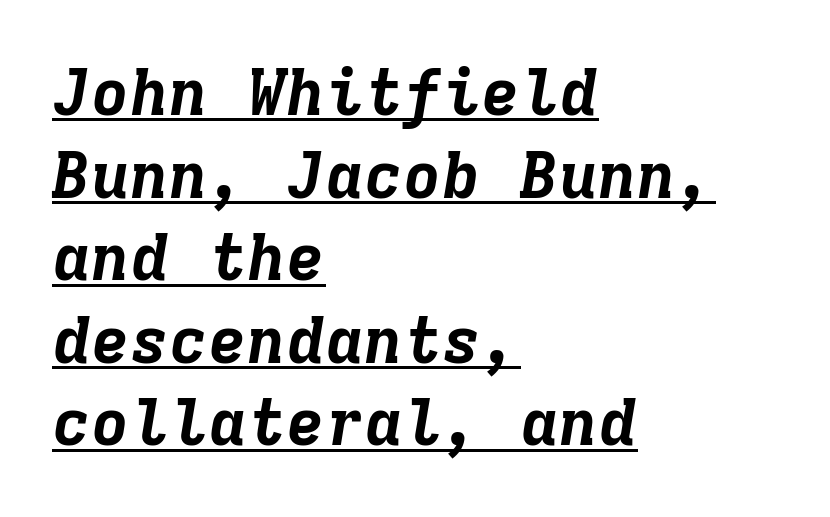
Typographic density is high because the face is bold. Looks like someone drew a line under every word here. Tracking here is standard; glyphs follow each other at the usual distance. Normally led — the rows are evenly, conventionally spaced. Notice how the stems are inclined rather than vertical — that's the hallmark of italics. Visually the block forms a straight wall on the left and a jagged coastline on the right.
